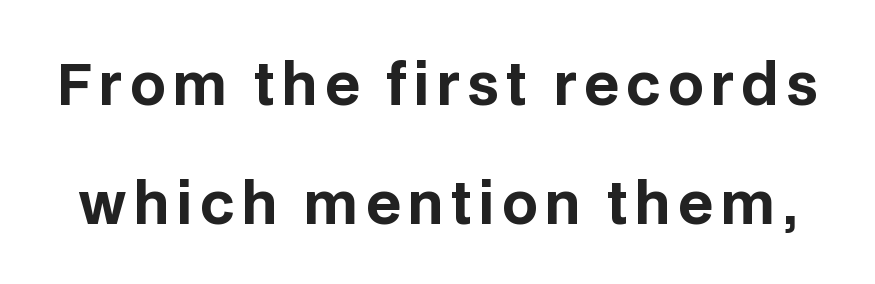
{"serif": "no", "italic": "no", "bold": "yes", "weight": "bold", "width": "normal", "stroke_contrast": "low", "x_height": "large", "monospaced": "no", "underline": "no", "line_spacing": "loose", "line_spacing_ratio": 2.12, "glyph_px": 56}
